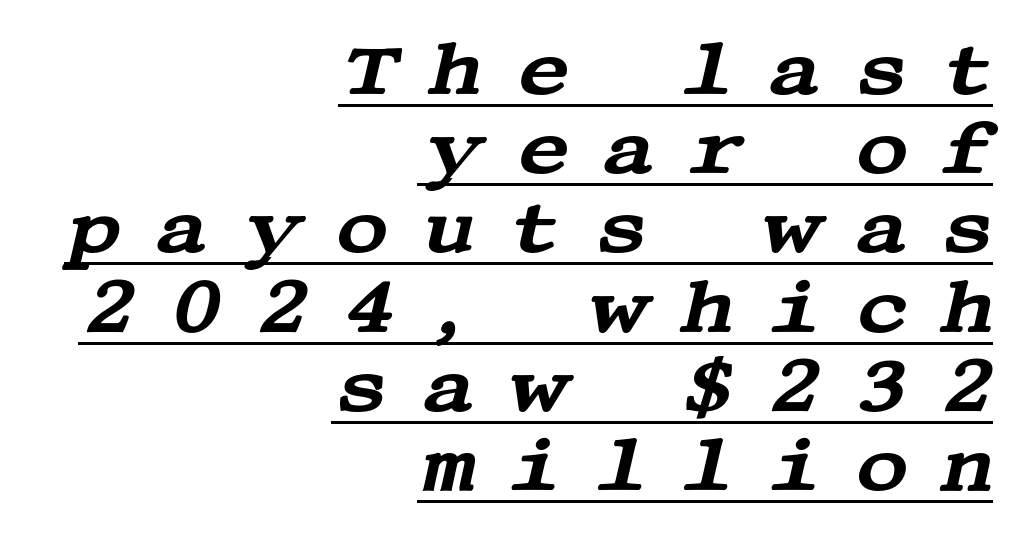
The face used here is seriffed, in the tradition of book romans. Teacher's note: observe the even right margin — that is flush-right alignment. This sample uses an oblique cut, with every glyph tilted off the vertical. Whoever set this chose condensed vertical rhythm over breathing room. Look at the tracking — it's clearly loosened, letters drifting apart.
